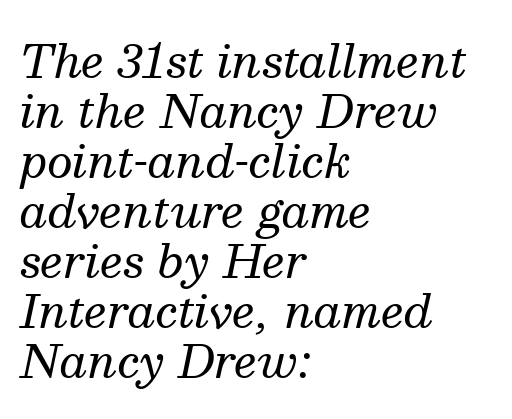
The designer went with a serif here, giving each stem small feet. The face looks like a standard text weight, possibly lighter. All the whitespace from short lines collects on the right. The letters advance in unequal steps, a hallmark of proportional type. Descenders are the only things crossing below the line.
